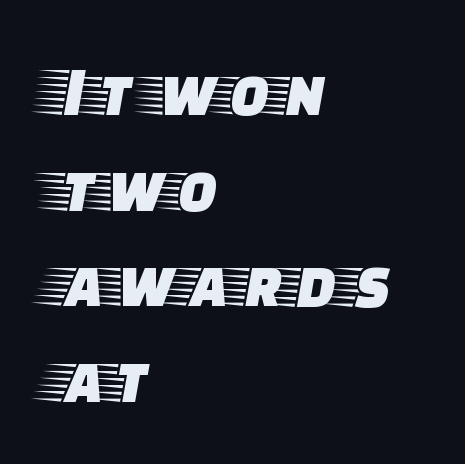
The image shows 73 px wide serif type; set left-aligned, normal line spacing (1.31x), normal letter spacing, not underlined; low stroke contrast and a large x-height.
